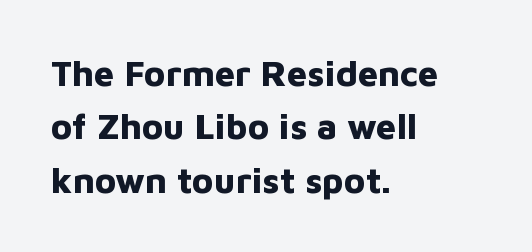
Q: Is the text bold? A: Yes.
Q: Is the text italic (slanted)? A: No, it is upright.
Q: Is the typeface a serif or a sans-serif typeface? A: Sans-serif.
Q: Is the text underlined? A: No.
Q: How is the paragraph aligned? A: Left-aligned.
Q: Is the spacing between letters normal or unusually wide? A: Normal.
Q: Is the spacing between lines tight, normal or loose? A: Normal.
Q: Width (condensed, normal, or wide)? A: Normal.
Q: Stroke contrast? A: Low.
Q: x-height? A: Medium.
Q: Monospaced? A: No.
